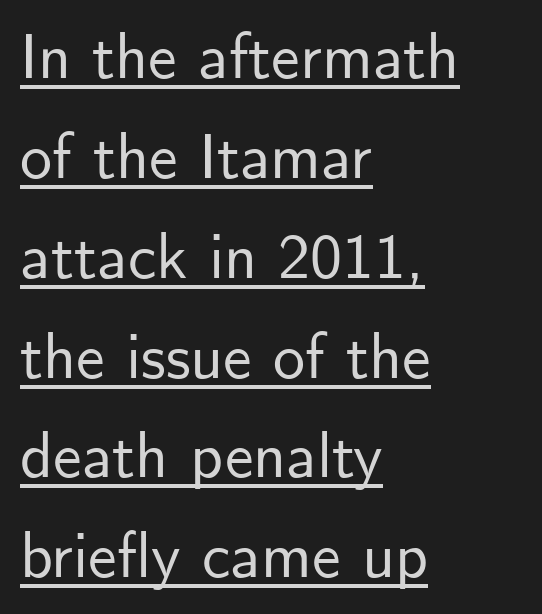
The image shows 64 px sans-serif type, upright; set left-aligned, normal line spacing (1.56x), normal letter spacing, underlined; low stroke contrast and a small x-height.
